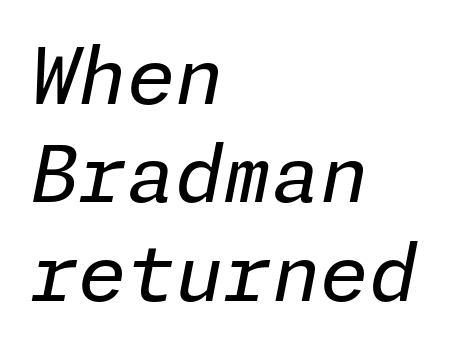
Q: Is the text bold? A: No.
Q: Is the text italic (slanted)? A: Yes, it leans right by about 11 degrees.
Q: Is the text underlined? A: No.
Q: How is the paragraph aligned? A: Left-aligned.
Q: Is the spacing between letters normal or unusually wide? A: Normal.
Q: Is the spacing between lines tight, normal or loose? A: Normal.
Q: Width (condensed, normal, or wide)? A: Normal.
Q: Stroke contrast? A: Low.
Q: x-height? A: Medium.
